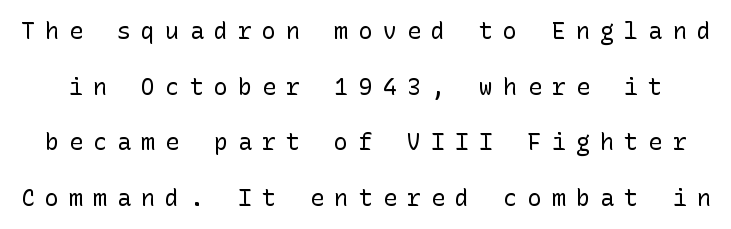
The image shows 23 px text type, upright; set loose line spacing (2.42x), unusually wide letter spacing (+0.45 em), not underlined.
